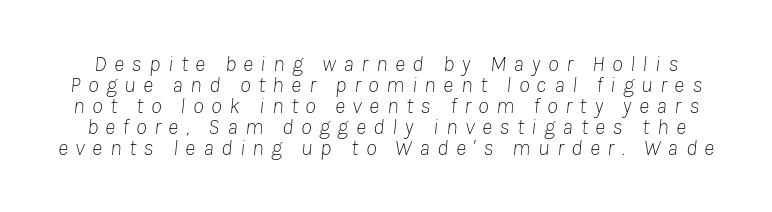
Q: Is the text bold? A: No.
Q: Is the text italic (slanted)? A: Yes, it leans right by about 8 degrees.
Q: Is the text underlined? A: No.
Q: Is the spacing between letters normal or unusually wide? A: Unusually wide.
Q: Is the spacing between lines tight, normal or loose? A: Tight.
